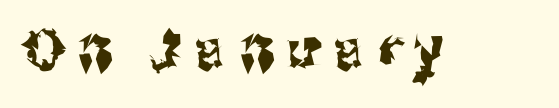
The image shows 59 px condensed sans-serif type, upright; set unusually wide letter spacing (+0.22 em), not underlined; medium stroke contrast and a medium x-height.
